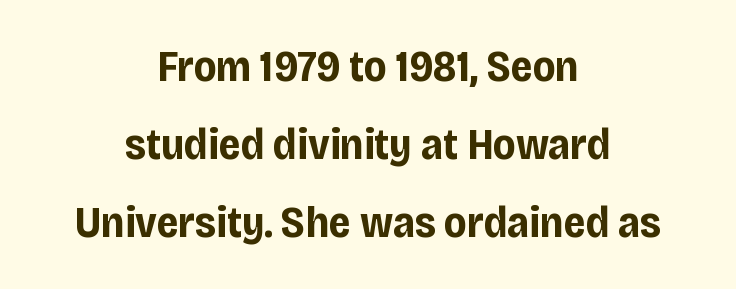
The image shows 44 px bold, condensed sans-serif type, upright; set centered, line spacing 1.77x, normal letter spacing, not underlined; low stroke contrast and a large x-height.
